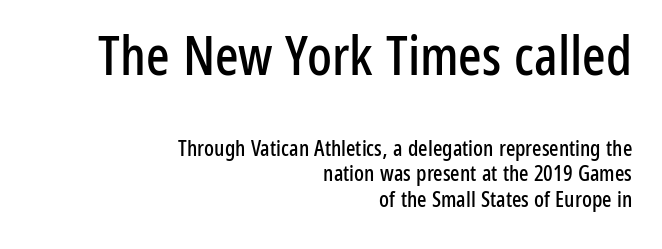
Q: Is the text italic (slanted)? A: No, it is upright.
Q: Is the typeface a serif or a sans-serif typeface? A: Sans-serif.
Q: Is the text underlined? A: No.
Q: How is the paragraph aligned? A: Right-aligned.
Q: Is the spacing between letters normal or unusually wide? A: Normal.
Q: Which block of text is set in a larger size, the first (top) or the second (bottom)? A: The first (top) one.
Q: Width (condensed, normal, or wide)? A: Condensed.
Q: Stroke contrast? A: Low.
Q: x-height? A: Medium.
Q: Monospaced? A: No.
